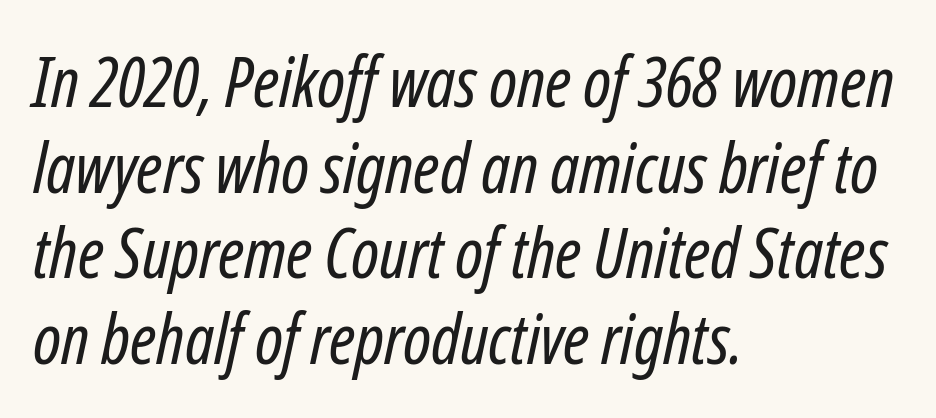
The image shows 69 px regular-weight, condensed type, italic (leaning right); set left-aligned, line spacing 1.24x, normal letter spacing, not underlined; low stroke contrast and a medium x-height.
